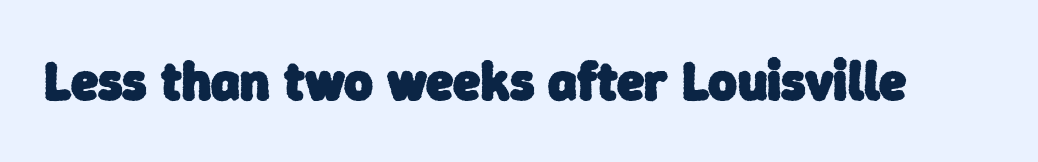
The image shows 55 px heavy sans-serif type; set normal letter spacing, not underlined; low stroke contrast and a medium x-height.
